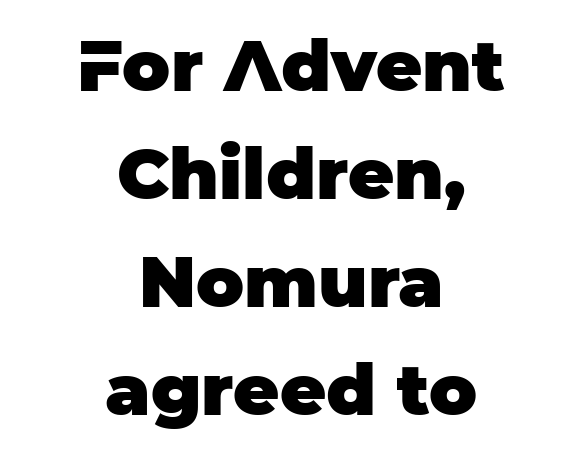
{"serif": "no", "italic": "no", "bold": "yes", "weight": "heavy", "width": "normal", "stroke_contrast": "low", "x_height": "large", "monospaced": "no", "underline": "no", "align": "center", "line_spacing": "normal", "line_spacing_ratio": 1.52, "letter_spacing": "normal", "letter_spacing_em": 0.0, "glyph_px": 71}
